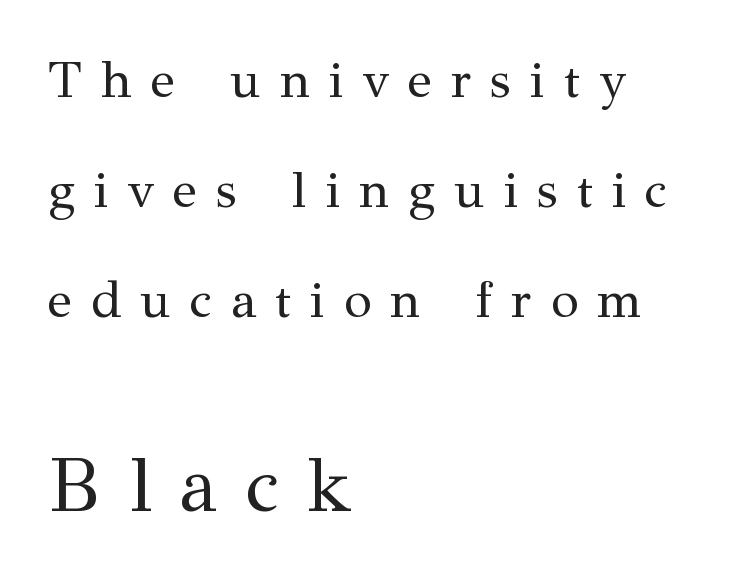
Q: Is the text bold? A: No.
Q: Is the text italic (slanted)? A: No, it is upright.
Q: Is the typeface a serif or a sans-serif typeface? A: Serif.
Q: Is the text underlined? A: No.
Q: How is the paragraph aligned? A: Left-aligned.
Q: Is the spacing between letters normal or unusually wide? A: Unusually wide.
Q: Is the spacing between lines tight, normal or loose? A: Loose.
Q: Which block of text is set in a larger size, the first (top) or the second (bottom)? A: The second (bottom) one.
Q: Width (condensed, normal, or wide)? A: Normal.
Q: Stroke contrast? A: Medium.
Q: x-height? A: Medium.
Q: Monospaced? A: No.
